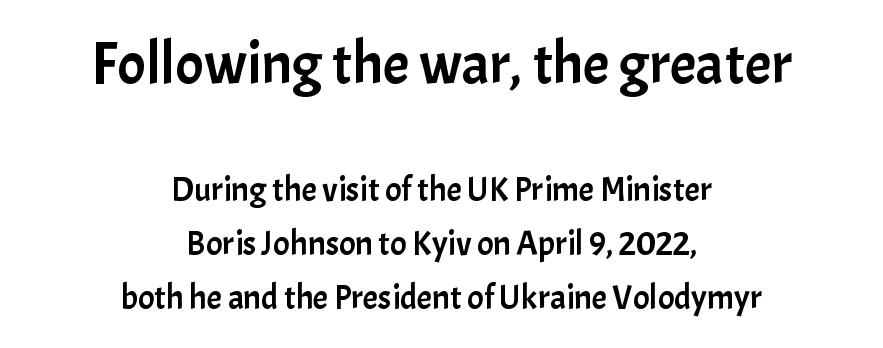
Q: Is the text italic (slanted)? A: No, it is upright.
Q: Is the typeface a serif or a sans-serif typeface? A: Sans-serif.
Q: Is the text underlined? A: No.
Q: How is the paragraph aligned? A: Centered.
Q: Is the spacing between letters normal or unusually wide? A: Normal.
Q: Is the spacing between lines tight, normal or loose? A: Normal.
Q: Which block of text is set in a larger size, the first (top) or the second (bottom)? A: The first (top) one.
Q: Width (condensed, normal, or wide)? A: Normal.
Q: Stroke contrast? A: Low.
Q: x-height? A: Medium.
Q: Monospaced? A: No.
